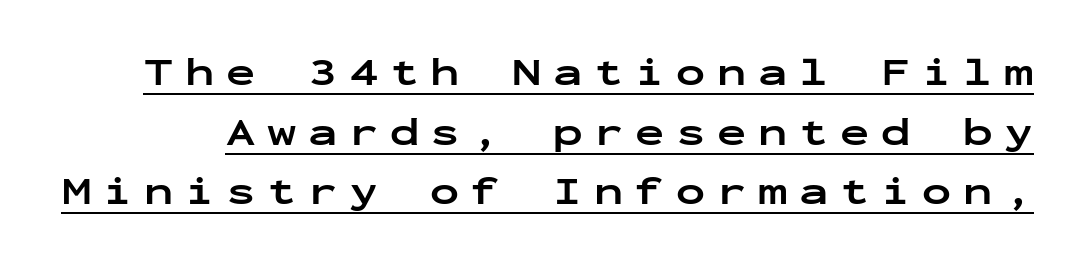
Q: Is the text bold? A: Yes.
Q: Is the text italic (slanted)? A: No, it is upright.
Q: Is the typeface a serif or a sans-serif typeface? A: Sans-serif.
Q: Is the text underlined? A: Yes.
Q: Is the spacing between letters normal or unusually wide? A: Unusually wide.
Q: Is the spacing between lines tight, normal or loose? A: Normal.
Q: Width (condensed, normal, or wide)? A: Wide.
Q: Stroke contrast? A: Low.
Q: x-height? A: Medium.
Q: Monospaced? A: Yes.
